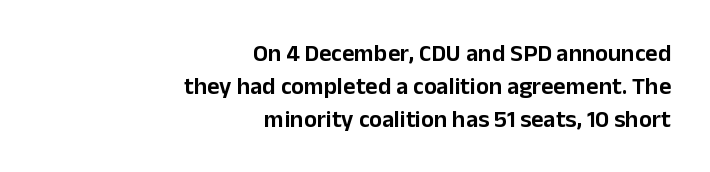
Short and long lines alike share a common ending point at right. In terms of letterspacing, this is plain default setting. Rows of type keep a routine distance in the vertical direction. This is roman type, the default non-slanted kind. This rendering features lettering with no underline.
